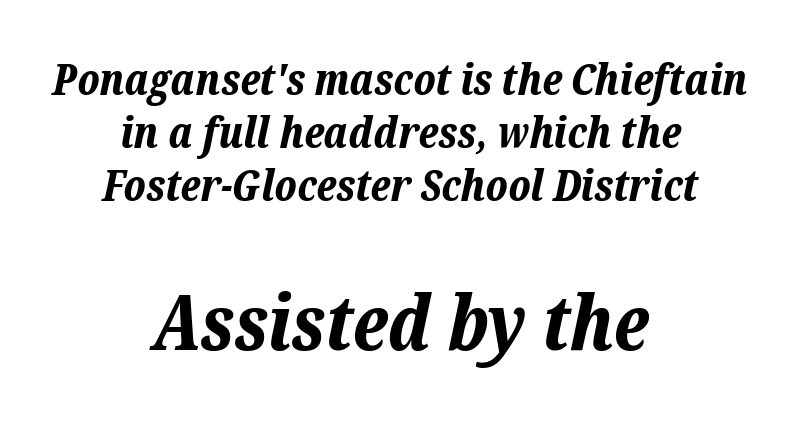
Beneath every word, the page is bare. Do the characters align in a grid? No, the font is proportional. Bold? Absolutely — the strokes are thick and heavy. The rag falls on both sides of this text block equally. The letters in the lower block stand taller than those in the block above. Look at the tracking — it's just the regular setting, nothing added.
